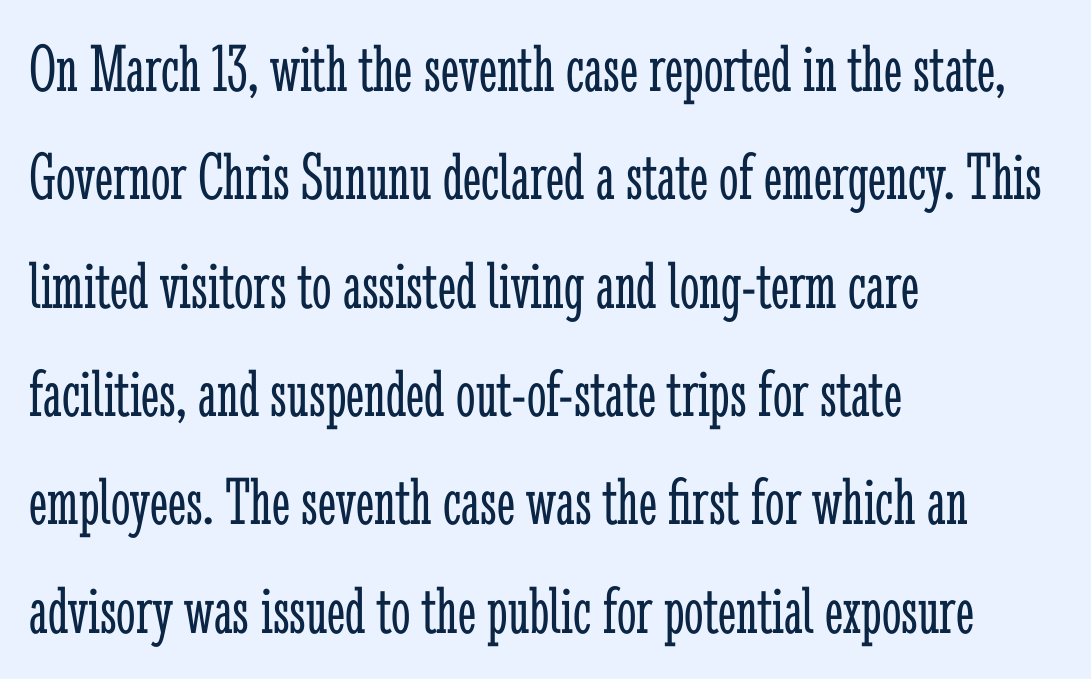
Small tapered or slab feet sit at the stroke ends, so this counts as serif. This is not heavy type; no bold has been used. These lines keep a tight, regular rhythm from letter to letter. Which margin do the lines hug? The left one — the right edge is uneven. The rendering uses a moderate line-height, typical for paragraphs. Unlike italic type, these characters show no tilt at all.
